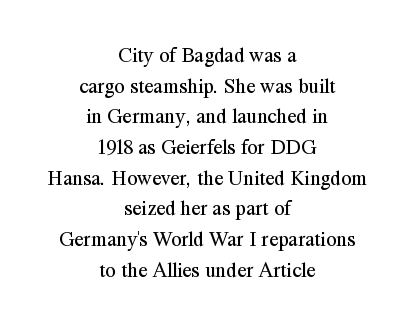
Q: Is the text bold? A: No.
Q: Is the text italic (slanted)? A: No, it is upright.
Q: Is the text underlined? A: No.
Q: How is the paragraph aligned? A: Centered.
Q: Is the spacing between letters normal or unusually wide? A: Normal.
Q: Is the spacing between lines tight, normal or loose? A: Normal.
